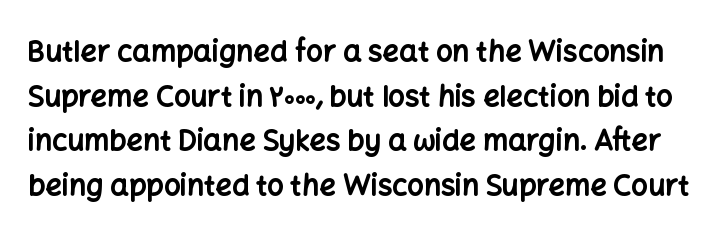
Quick note: underline off. The face used here is rendered with its standard letterfit. This block has exactly the height ordinary leading produces. The typography opts for an upright posture over an oblique one. Emphasis by weight is at full strength: bold.
